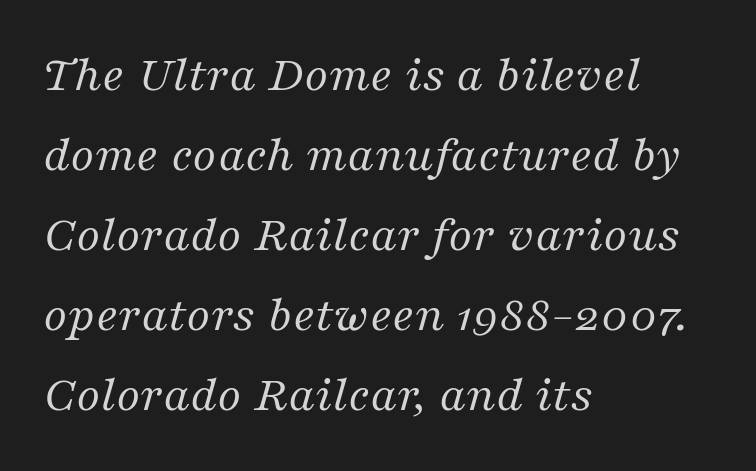
The compositor pushed each line to the left boundary. Summary of weight: not heavy and not bold. Successive baselines arrive at the customary interval. The passage shown is typed in a proportional face where columns would drift. Rendered with sloped, italic letterforms. The specimen omits any rule beneath the text block's lines.
